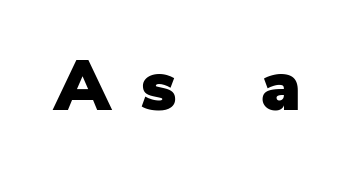
The image shows 71 px sans-serif type, upright; set unusually wide letter spacing (+0.45 em), not underlined; low stroke contrast and a medium x-height.
